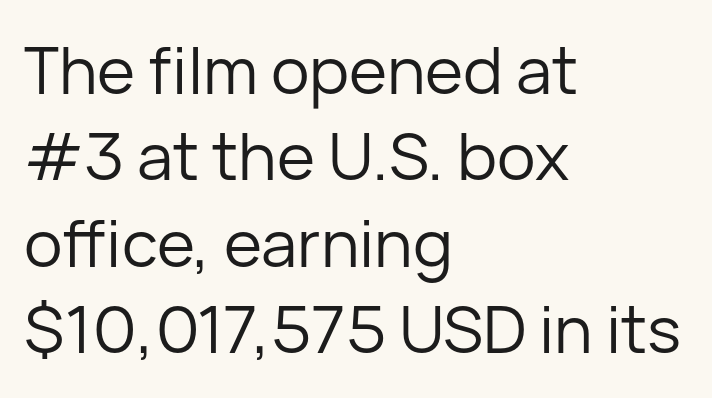
Q: Is the text bold? A: No.
Q: Is the text italic (slanted)? A: No, it is upright.
Q: Is the typeface a serif or a sans-serif typeface? A: Sans-serif.
Q: Is the text underlined? A: No.
Q: How is the paragraph aligned? A: Left-aligned.
Q: Is the spacing between letters normal or unusually wide? A: Normal.
Q: Is the spacing between lines tight, normal or loose? A: Normal.
Q: Width (condensed, normal, or wide)? A: Normal.
Q: Stroke contrast? A: Low.
Q: x-height? A: Medium.
Q: Monospaced? A: No.
